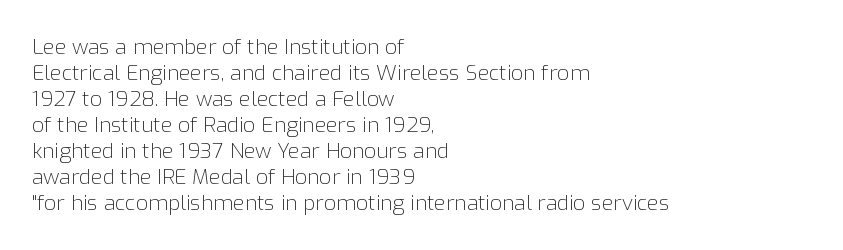
Q: Is the text bold? A: No.
Q: Is the text italic (slanted)? A: No, it is upright.
Q: Is the text underlined? A: No.
Q: How is the paragraph aligned? A: Left-aligned.
Q: Is the spacing between letters normal or unusually wide? A: Normal.
